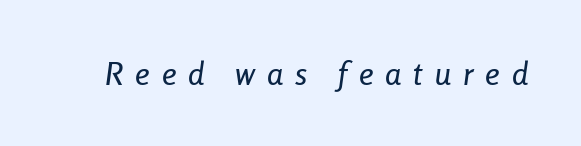
{"italic": "yes", "lean": "right", "slant_degrees": 8, "width": "condensed", "stroke_contrast": "low", "x_height": "medium", "monospaced": "no", "underline": "no", "letter_spacing": "wide", "letter_spacing_em": 0.37, "glyph_px": 32}
